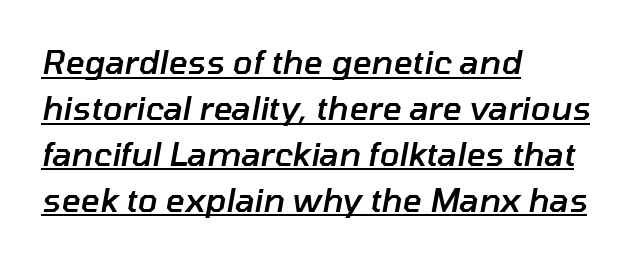
The image shows 33 px semibold type, italic (leaning right); set left-aligned, normal line spacing (1.39x), normal letter spacing, underlined; low stroke contrast and a medium x-height.
